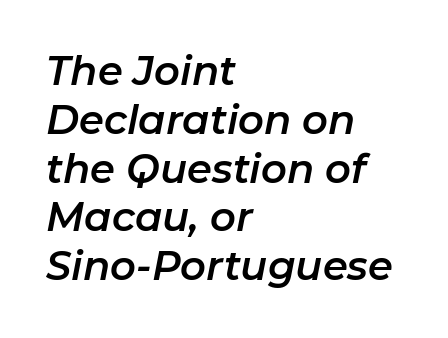
{"italic": "yes", "lean": "right", "slant_degrees": 11, "width": "normal", "stroke_contrast": "low", "x_height": "medium", "monospaced": "no", "underline": "no", "align": "left", "line_spacing_ratio": 1.22, "letter_spacing": "normal", "letter_spacing_em": 0.0, "glyph_px": 40}
